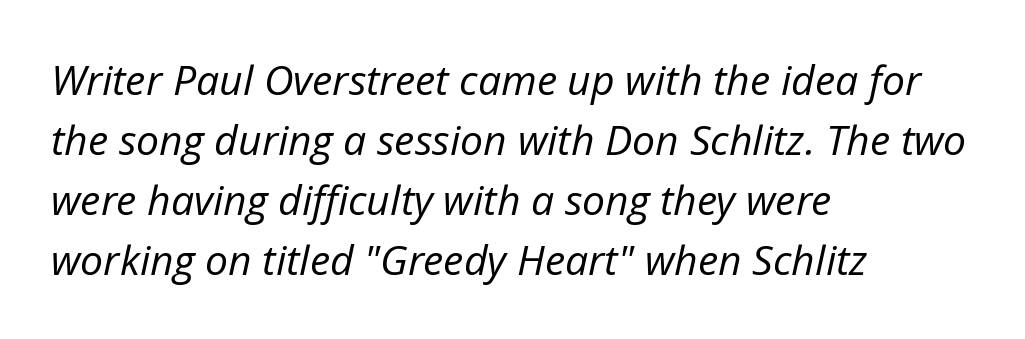
The image shows 41 px regular-weight type, italic (leaning right); set left-aligned, normal line spacing (1.46x), normal letter spacing, not underlined; low stroke contrast and a medium x-height.
